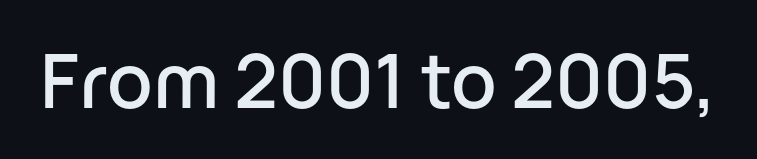
{"serif": "no", "italic": "no", "width": "normal", "stroke_contrast": "low", "x_height": "medium", "monospaced": "no", "underline": "no", "letter_spacing": "normal", "letter_spacing_em": 0.0, "glyph_px": 75}
